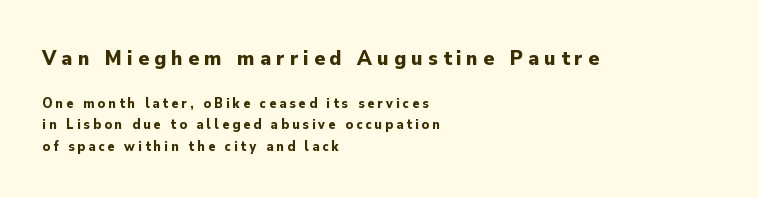
Students, observe: this is what conventionally led text looks like. This is the regular roman posture of the typeface. Does extra space separate the letters? Yes, quite a lot of it. The space beneath each line is pristine and unruled. Typeset ragged right — the left edge is the straight one.
